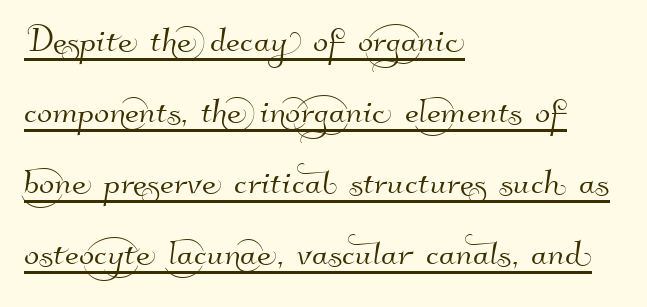
Students, observe the line beneath the letters — that is underlining. Letterform terminals end flat and unadorned throughout the passage. The line texture is even and compact thanks to regular tracking. This sample is left-justified, so line endings fall wherever the words run out. Varying glyph widths throughout — classic text-font behaviour.
